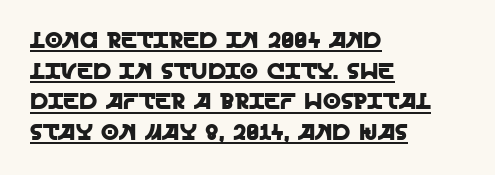
The image shows 23 px text type, upright; set left-aligned, normal line spacing (1.33x), normal letter spacing, underlined.
